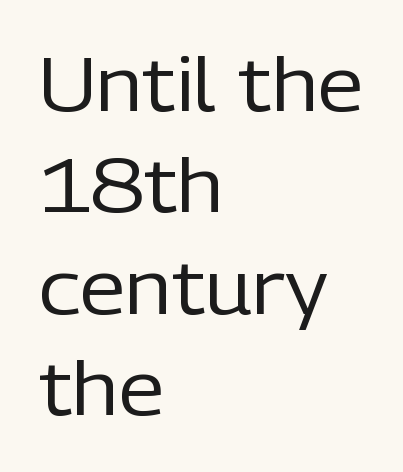
Q: Is the text bold? A: No.
Q: Is the text italic (slanted)? A: No, it is upright.
Q: Is the typeface a serif or a sans-serif typeface? A: Sans-serif.
Q: Is the text underlined? A: No.
Q: How is the paragraph aligned? A: Left-aligned.
Q: Is the spacing between letters normal or unusually wide? A: Normal.
Q: Is the spacing between lines tight, normal or loose? A: Normal.
Q: Width (condensed, normal, or wide)? A: Normal.
Q: Stroke contrast? A: Low.
Q: x-height? A: Medium.
Q: Monospaced? A: No.
